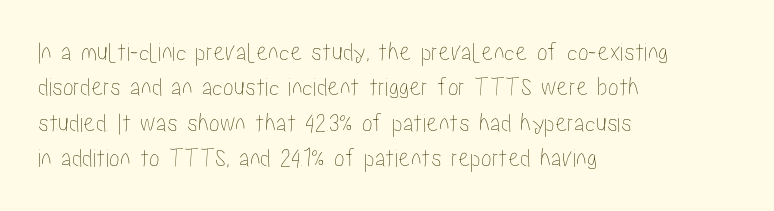
Q: Is the text italic (slanted)? A: No, it is upright.
Q: Is the text underlined? A: No.
Q: How is the paragraph aligned? A: Left-aligned.
Q: Is the spacing between letters normal or unusually wide? A: Normal.
Q: Is the spacing between lines tight, normal or loose? A: Normal.
